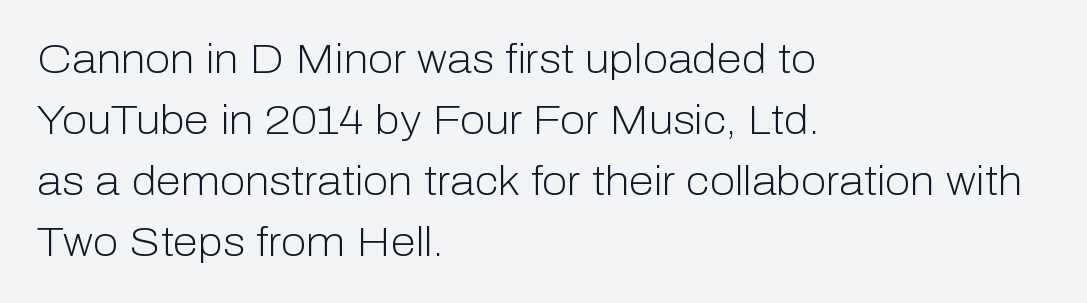
Q: Is the text bold? A: No.
Q: Is the text italic (slanted)? A: No, it is upright.
Q: Is the typeface a serif or a sans-serif typeface? A: Sans-serif.
Q: Is the text underlined? A: No.
Q: How is the paragraph aligned? A: Left-aligned.
Q: Is the spacing between letters normal or unusually wide? A: Normal.
Q: Is the spacing between lines tight, normal or loose? A: Normal.
Q: Width (condensed, normal, or wide)? A: Normal.
Q: Stroke contrast? A: Low.
Q: x-height? A: Medium.
Q: Monospaced? A: No.
